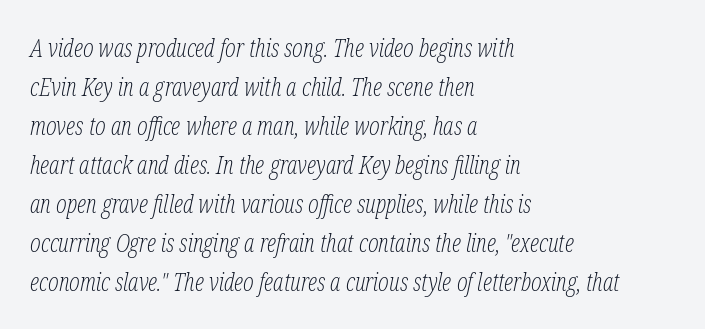
Q: Is the text bold? A: No.
Q: Is the text italic (slanted)? A: Yes, it leans right by about 12 degrees.
Q: Is the text underlined? A: No.
Q: How is the paragraph aligned? A: Left-aligned.
Q: Is the spacing between letters normal or unusually wide? A: Normal.
Q: Is the spacing between lines tight, normal or loose? A: Normal.
